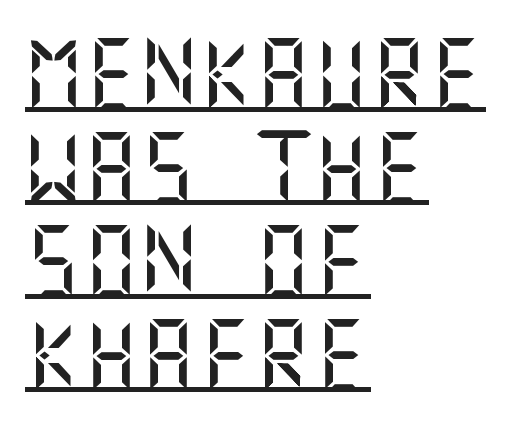
Note: no serifs on the glyphs. The tracking reads as untouched default to a designer's eye. This is the regular roman posture of the typeface. The passage shown stacks its lines at a standard gap.
